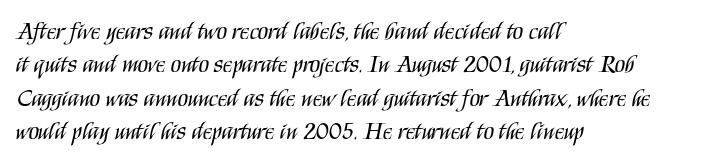
{"bold": "no", "underline": "no", "align": "left", "line_spacing": "normal", "line_spacing_ratio": 1.39, "letter_spacing": "normal", "letter_spacing_em": 0.0, "glyph_px": 24}
